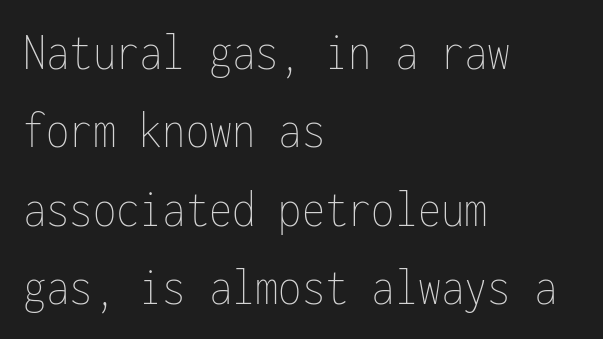
All the whitespace from short lines collects on the right. Is the type heavy? It reads as light-to-regular instead. Does extra space separate the letters? No, they use regular spacing. Only glyphs here, with clear space below each row. The type sits square on the baseline with zero lean. The rendering uses a moderate line-height, typical for paragraphs.
